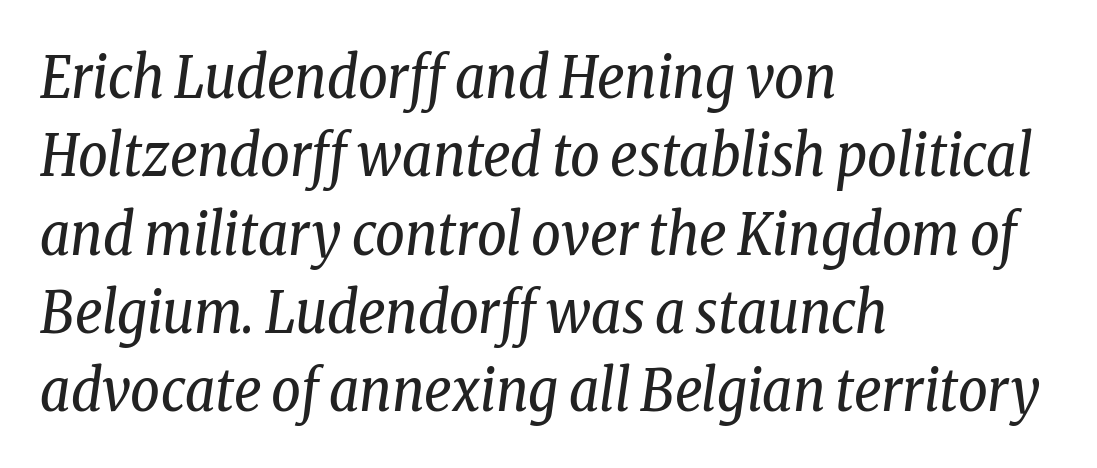
Q: Is the text bold? A: No.
Q: Is the text italic (slanted)? A: Yes, it leans right by about 8 degrees.
Q: Is the typeface a serif or a sans-serif typeface? A: Serif.
Q: Is the text underlined? A: No.
Q: How is the paragraph aligned? A: Left-aligned.
Q: Is the spacing between letters normal or unusually wide? A: Normal.
Q: Is the spacing between lines tight, normal or loose? A: Normal.
Q: Width (condensed, normal, or wide)? A: Condensed.
Q: Stroke contrast? A: Low.
Q: x-height? A: Medium.
Q: Monospaced? A: No.
